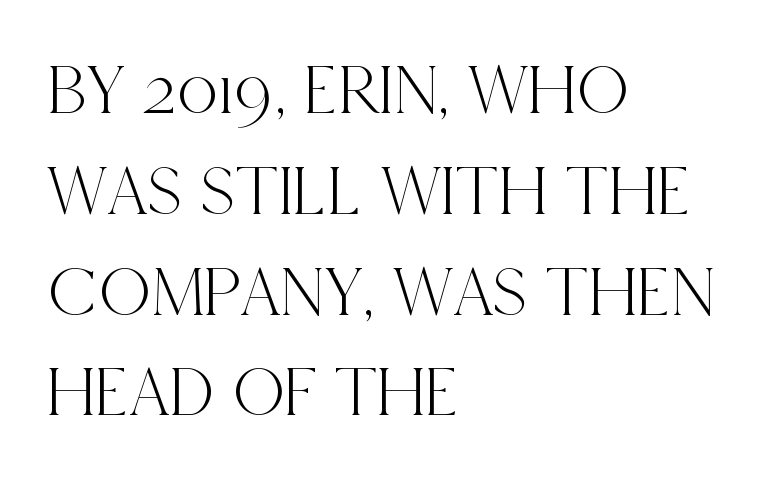
Q: Is the text italic (slanted)? A: No, it is upright.
Q: Is the typeface a serif or a sans-serif typeface? A: Serif.
Q: Is the text underlined? A: No.
Q: How is the paragraph aligned? A: Left-aligned.
Q: Is the spacing between letters normal or unusually wide? A: Normal.
Q: Is the spacing between lines tight, normal or loose? A: Normal.
Q: Width (condensed, normal, or wide)? A: Condensed.
Q: x-height? A: Large.
Q: Monospaced? A: No.
